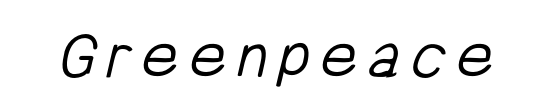
Serif or sans? Sans — the stroke terminals are bare. Spacing verdict: proportional, widths tailored to each character. Each stroke keeps to a modest, everyday thickness or less. Anything drawn beneath the words? Only blank space.
